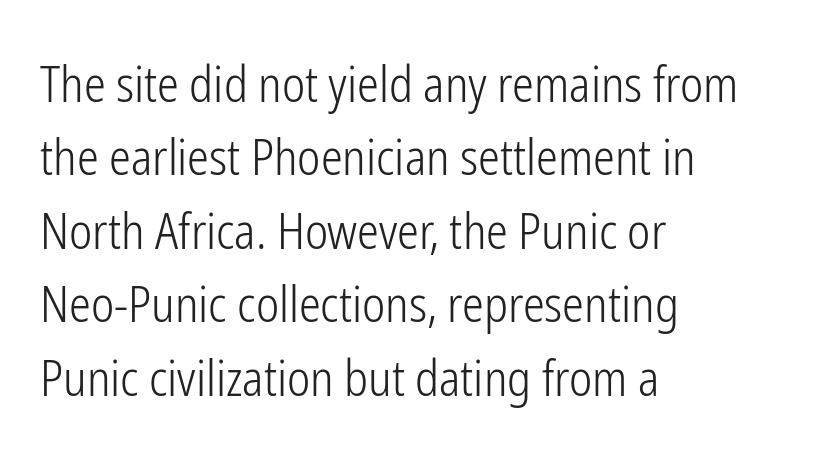
{"serif": "no", "italic": "no", "bold": "no", "weight": "light", "width": "condensed", "stroke_contrast": "low", "x_height": "medium", "monospaced": "no", "underline": "no", "align": "left", "line_spacing": "normal", "line_spacing_ratio": 1.5, "letter_spacing": "normal", "letter_spacing_em": 0.0, "glyph_px": 49}
